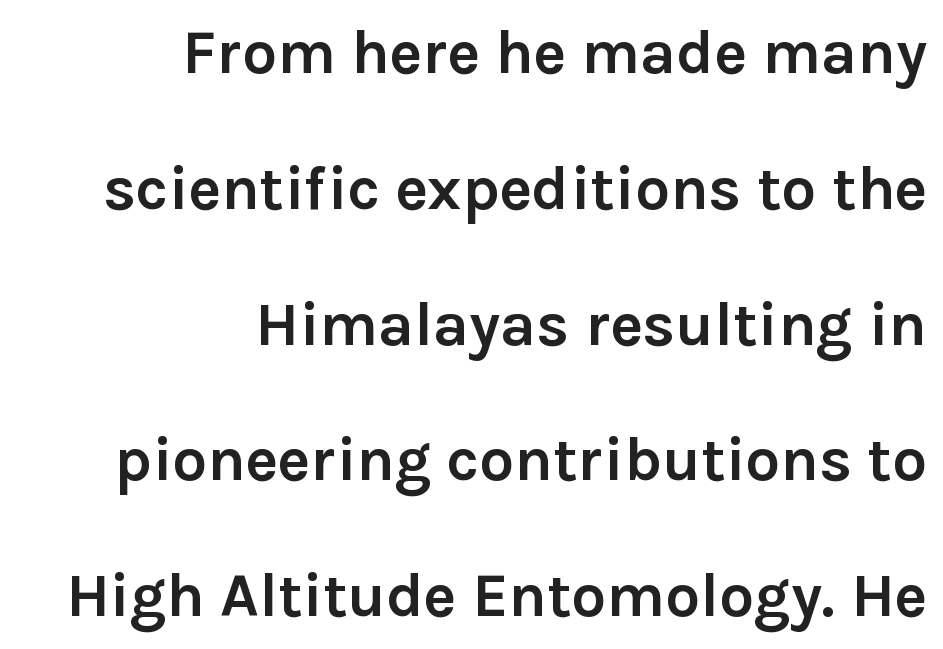
{"serif": "no", "italic": "no", "bold": "yes", "weight": "semibold", "width": "normal", "x_height": "medium", "monospaced": "no", "underline": "no", "align": "right", "line_spacing": "loose", "line_spacing_ratio": 2.19, "letter_spacing": "normal", "letter_spacing_em": 0.0, "glyph_px": 62}
